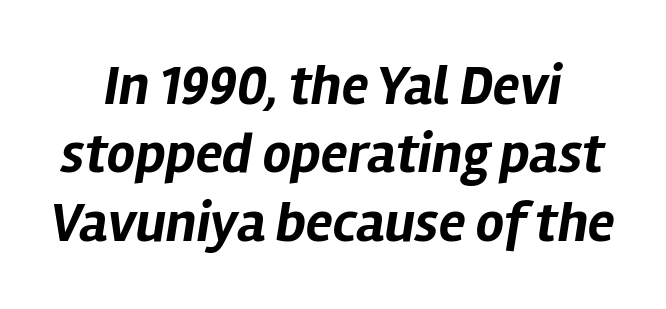
The image shows 56 px bold type, italic (leaning right); set centered, line spacing 1.22x, normal letter spacing, not underlined; low stroke contrast and a medium x-height.
